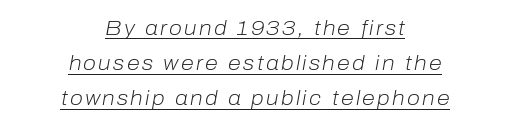
{"italic": "yes", "lean": "right", "slant_degrees": 10, "bold": "no", "underline": "yes", "align": "center", "line_spacing": "normal", "line_spacing_ratio": 1.67, "glyph_px": 21}
